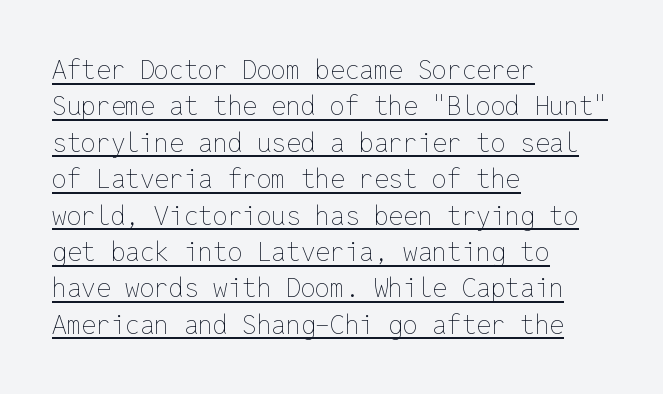
Where is the straight margin? On the left. Rows of type keep a routine distance in the vertical direction. Counters stay open thanks to moderate or lighter strokes. This sample uses an upright cut, with every glyph sitting square on the baseline.
